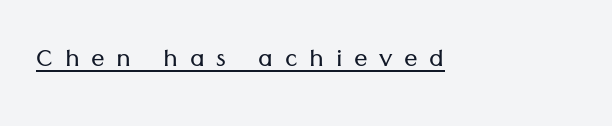
{"serif": "no", "italic": "no", "bold": "no", "weight": "light", "width": "normal", "stroke_contrast": "low", "x_height": "medium", "monospaced": "no", "underline": "yes", "letter_spacing": "wide", "letter_spacing_em": 0.34, "glyph_px": 34}
